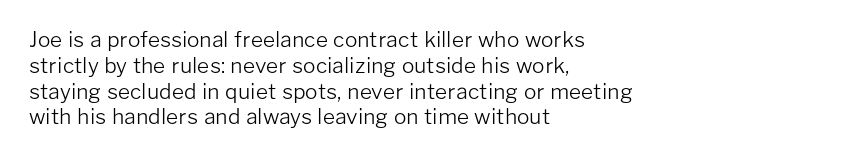
The image shows 21 px text type, upright; set left-aligned, line spacing 1.23x, normal letter spacing, not underlined.
